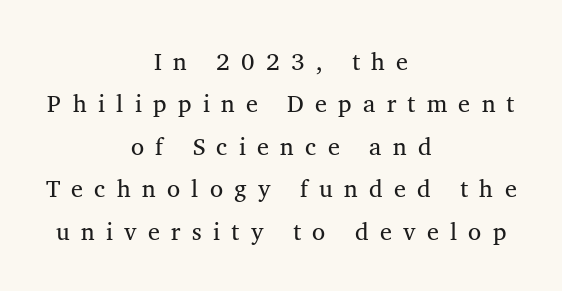
{"italic": "no", "bold": "no", "underline": "no", "align": "center", "line_spacing_ratio": 1.77, "letter_spacing": "wide", "letter_spacing_em": 0.47, "glyph_px": 24}
